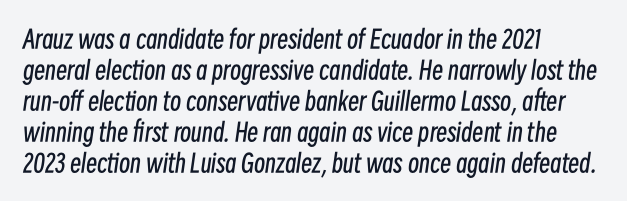
The image shows 25 px text type, italic (leaning right); set left-aligned, line spacing 1.24x, normal letter spacing, not underlined.
